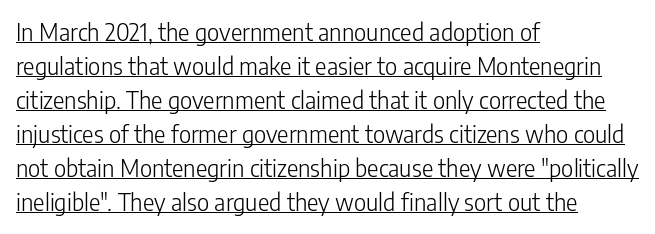
The image shows 24 px text type, upright; set left-aligned, normal line spacing (1.42x), normal letter spacing, underlined.
